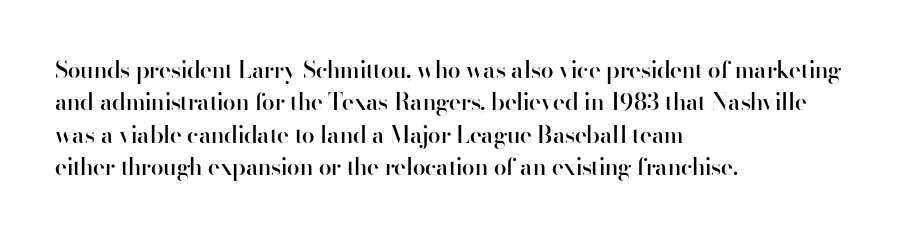
Q: Is the text bold? A: Semi-bold.
Q: Is the text italic (slanted)? A: No, it is upright.
Q: Is the text underlined? A: No.
Q: How is the paragraph aligned? A: Left-aligned.
Q: Is the spacing between letters normal or unusually wide? A: Normal.
Q: Is the spacing between lines tight, normal or loose? A: Normal.
